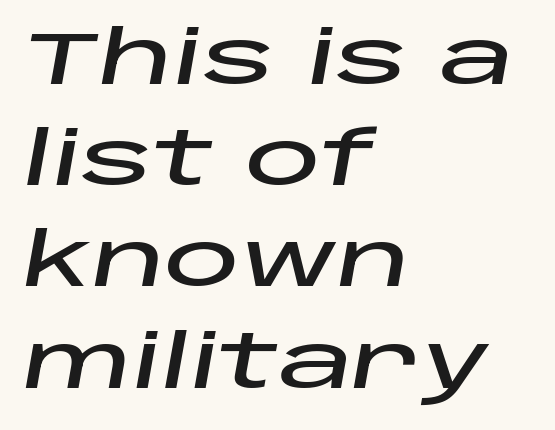
Q: Is the text italic (slanted)? A: Yes, it leans right by about 10 degrees.
Q: Is the text underlined? A: No.
Q: How is the paragraph aligned? A: Left-aligned.
Q: Is the spacing between letters normal or unusually wide? A: Normal.
Q: Is the spacing between lines tight, normal or loose? A: Normal.
Q: Width (condensed, normal, or wide)? A: Wide.
Q: Stroke contrast? A: Low.
Q: x-height? A: Large.
Q: Monospaced? A: No.
